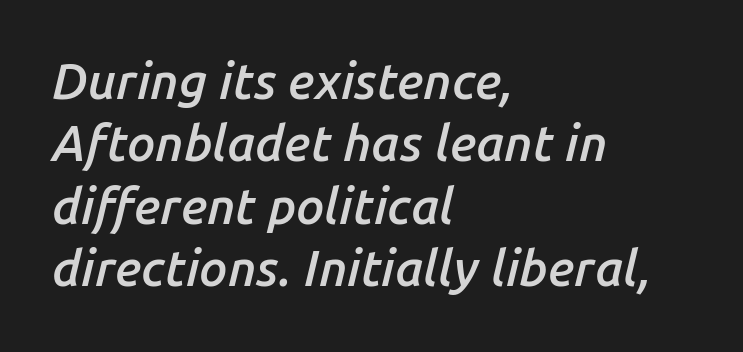
{"italic": "yes", "lean": "right", "slant_degrees": 14, "bold": "semi", "weight": "semibold", "width": "normal", "stroke_contrast": "low", "x_height": "medium", "monospaced": "no", "underline": "no", "align": "left", "line_spacing": "normal", "line_spacing_ratio": 1.25, "letter_spacing": "normal", "letter_spacing_em": 0.0, "glyph_px": 50}
